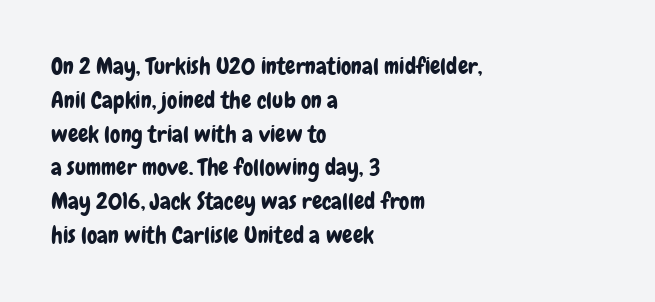
The image shows 23 px text type, upright; set left-aligned, normal line spacing (1.47x), normal letter spacing, not underlined.
